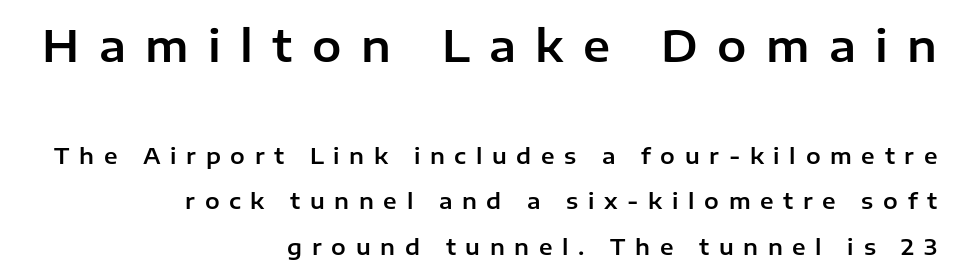
A bare baseline throughout the passage. The passage shown is typeset with a sans-serif family. Tracking value appears strongly positive — letters spread wide. Horizontal bands of white between lines are thick stripes. The designer gave the opening block more size than the closing block.
